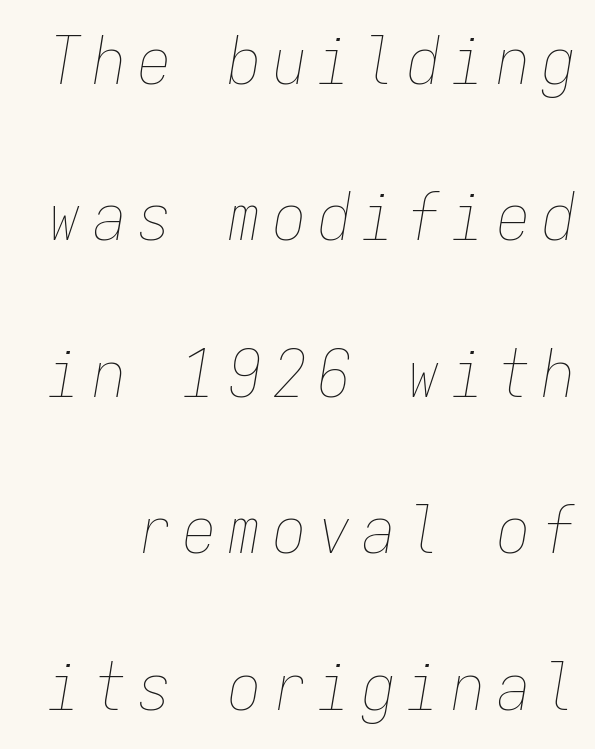
{"italic": "yes", "lean": "right", "slant_degrees": 9, "bold": "no", "weight": "thin", "width": "condensed", "stroke_contrast": "low", "x_height": "medium", "monospaced": "yes", "underline": "no", "line_spacing": "loose", "line_spacing_ratio": 2.37, "glyph_px": 66}
